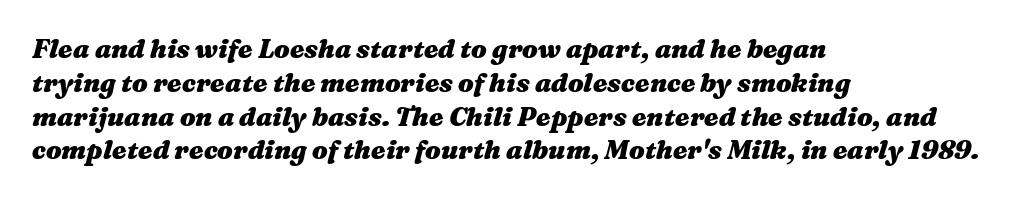
The image shows 26 px bold type, italic (leaning right); set left-aligned, normal line spacing (1.3x), normal letter spacing, not underlined.
